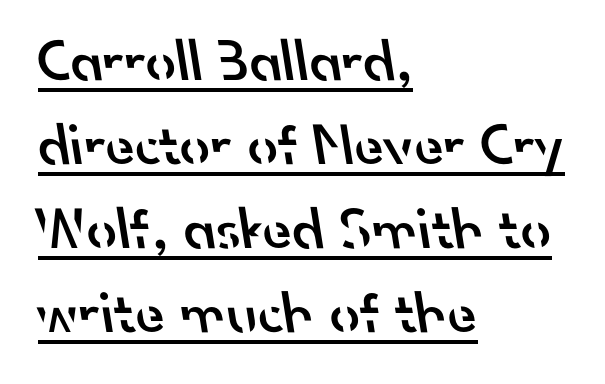
The image shows 60 px semibold sans-serif type; set left-aligned, normal line spacing (1.4x), normal letter spacing, underlined; low stroke contrast and a small x-height.
